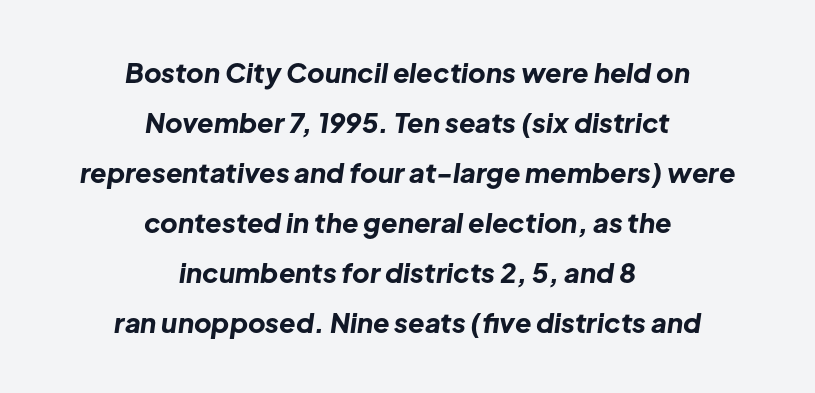
The sample has been set heavy, in full bold. The face used here has a pronounced slope to its letters. Between one letter and the next there's only the usual sliver of space. The lines in this sample share a center point and differ in where they start and stop.
